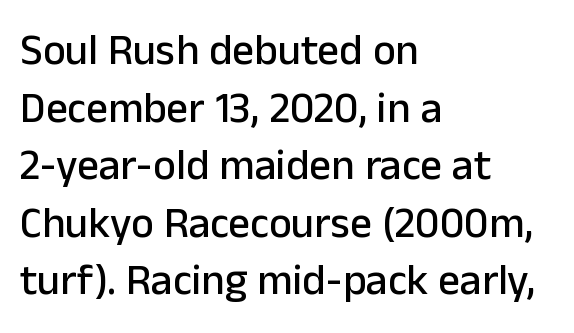
The image shows 43 px sans-serif type, upright; set left-aligned, normal line spacing (1.34x), normal letter spacing, not underlined; low stroke contrast and a medium x-height.
